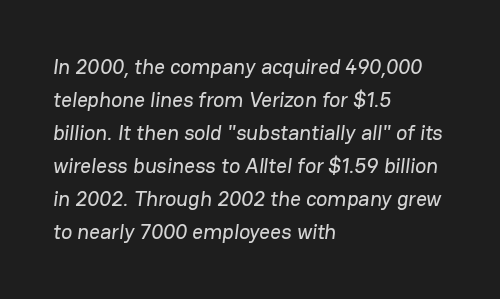
The image shows 21 px text type; set left-aligned, normal line spacing (1.57x), normal letter spacing, not underlined.
